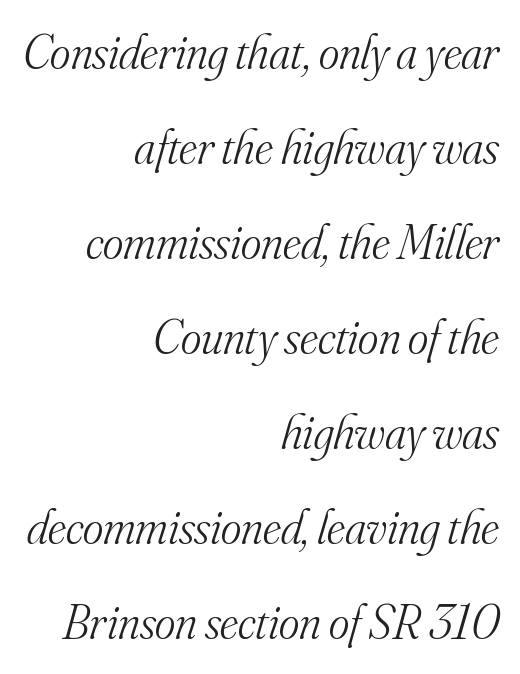
{"serif": "yes", "italic": "yes", "lean": "right", "slant_degrees": 16, "bold": "no", "weight": "light", "width": "normal", "stroke_contrast": "medium", "x_height": "small", "monospaced": "no", "underline": "no", "align": "right", "line_spacing": "loose", "line_spacing_ratio": 1.94, "letter_spacing": "normal", "letter_spacing_em": 0.0, "glyph_px": 49}
